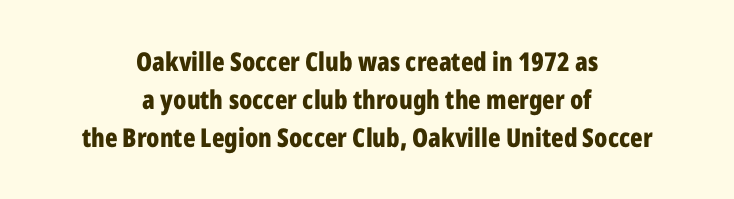
The image shows 26 px bold type, upright; set centered, normal line spacing (1.47x), normal letter spacing, not underlined.
